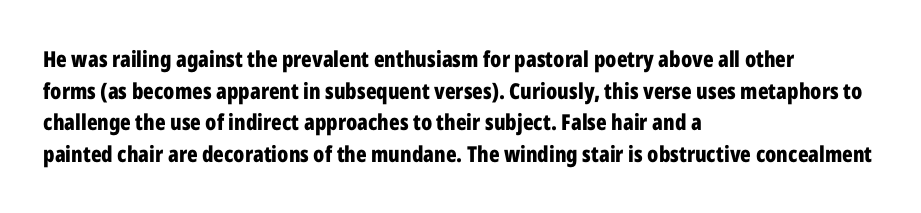
Q: Is the text bold? A: Yes.
Q: Is the text italic (slanted)? A: No, it is upright.
Q: Is the text underlined? A: No.
Q: How is the paragraph aligned? A: Left-aligned.
Q: Is the spacing between letters normal or unusually wide? A: Normal.
Q: Is the spacing between lines tight, normal or loose? A: Normal.
